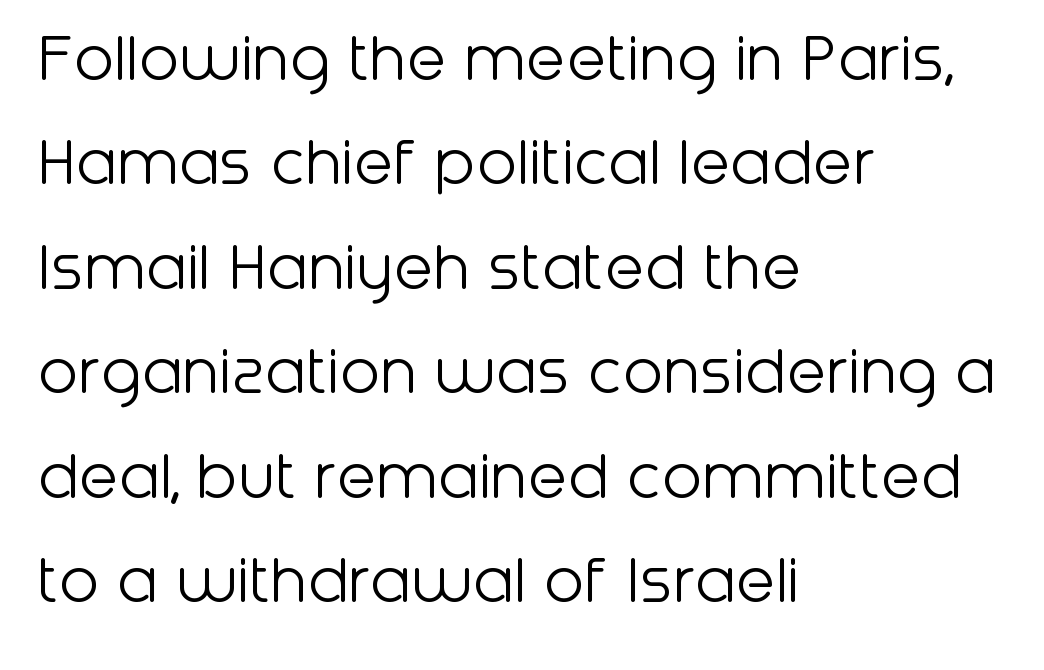
The image shows 73 px light sans-serif type, upright; set left-aligned, normal line spacing (1.43x), normal letter spacing, not underlined; low stroke contrast and a medium x-height.
